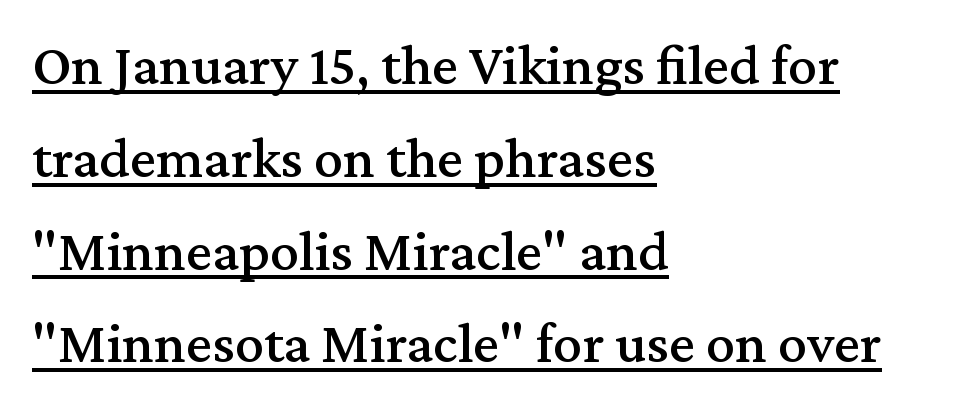
{"serif": "yes", "italic": "no", "width": "normal", "stroke_contrast": "medium", "x_height": "medium", "monospaced": "no", "underline": "yes", "align": "left", "line_spacing": "normal", "line_spacing_ratio": 1.6, "letter_spacing": "normal", "letter_spacing_em": 0.0, "glyph_px": 58}
